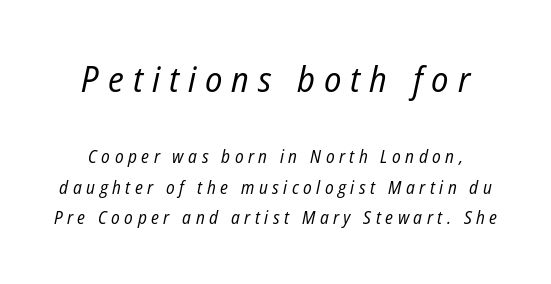
Students, observe: this is what conventionally led text looks like. Scale decreases going downward across the two blocks. If you drew a line through each stem, it would be angled. Words appear elongated and porous because spacing is wide.
